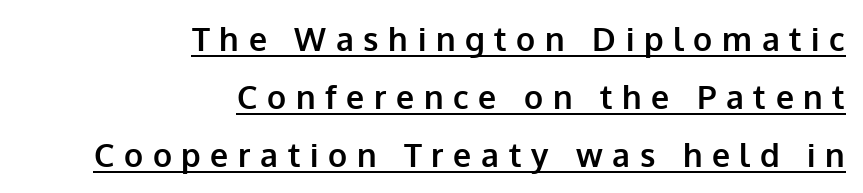
Somebody hit Ctrl+U on this one — the words are underlined. Here the glyphs are tracked loosely, breaking word shapes into spaced letters. Varying glyph widths throughout — classic text-font behaviour. The face used here has the dense, thick strokes of a bold. The designer went with a sans here, leaving each stem footless. This sample is right-justified, so line beginnings fall wherever the words allow.
